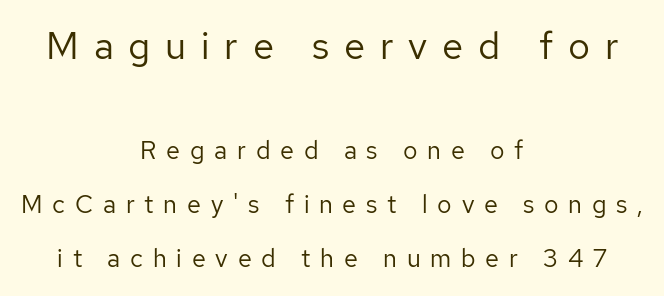
The image shows 38 px regular-weight sans-serif type, upright; set centered, loose line spacing (2.17x), unusually wide letter spacing (+0.39 em), not underlined; the first (top) block is 1.52x larger; low stroke contrast and a medium x-height.
